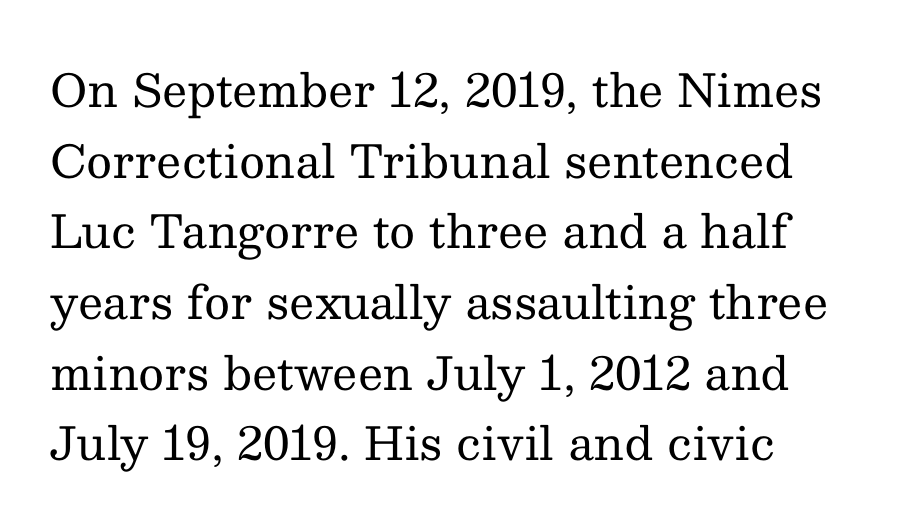
Students, note that the glyphs here touch the page at normal intervals. Each stroke keeps to a modest, everyday thickness or less. This sample has the flowing, uneven cadence of proportional lettering. The letters carry serifs — small finishing strokes at the ends of their stems.
